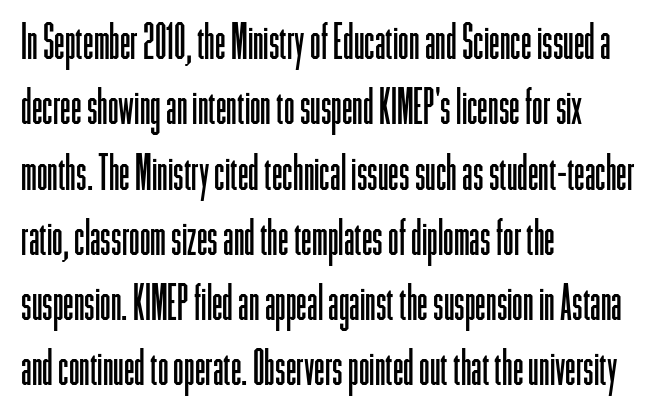
No italicization has been applied; the sample stays upright. The face used here is a sans, in the tradition of grotesques and geometrics. Stems here are at most as thick as an everyday book face. Regular leading. The foot of each line stays bare and open.
